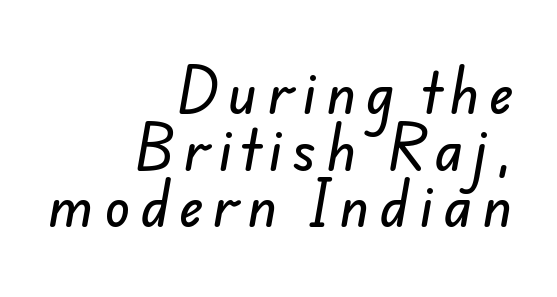
{"serif": "no", "width": "normal", "stroke_contrast": "low", "x_height": "small", "monospaced": "no", "underline": "no", "align": "right", "line_spacing": "tight", "line_spacing_ratio": 1.07, "glyph_px": 53}
